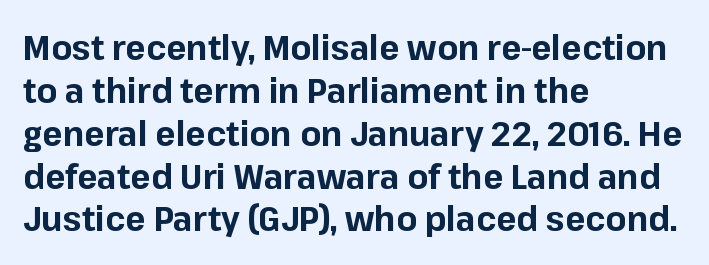
{"serif": "no", "italic": "no", "bold": "yes", "weight": "bold", "width": "normal", "stroke_contrast": "low", "x_height": "medium", "monospaced": "no", "underline": "no", "align": "left", "line_spacing": "normal", "line_spacing_ratio": 1.26, "letter_spacing": "normal", "letter_spacing_em": 0.0, "glyph_px": 34}
